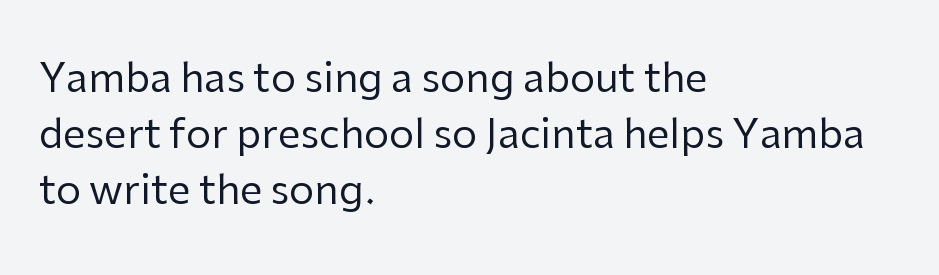
I'd call this a sans setting — the letters go barefoot. You could call the tracking neutral — neither tight nor loose. No letter is thick-stroked: the sample isn't bold. These lines were composed using upright roman letters. Caption: multi-line text, flush left, ragged right. These lines sit exactly where default settings would place them.
